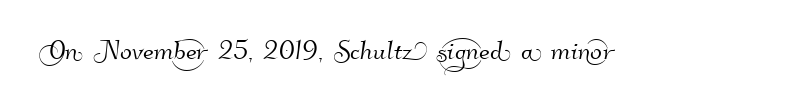
{"serif": "no", "width": "normal", "stroke_contrast": "high", "x_height": "small", "monospaced": "no", "underline": "no", "letter_spacing": "normal", "letter_spacing_em": 0.0, "glyph_px": 35}
